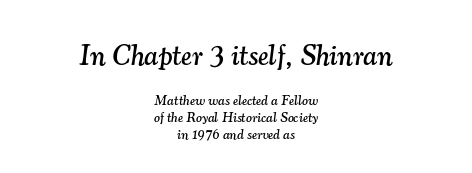
{"serif": "yes", "italic": "yes", "lean": "right", "slant_degrees": 7, "width": "normal", "stroke_contrast": "medium", "x_height": "small", "monospaced": "no", "underline": "no", "align": "center", "line_spacing_ratio": 1.22, "letter_spacing": "normal", "letter_spacing_em": 0.0, "larger_block": "first", "size_ratio": 2.07, "glyph_px": 29}
